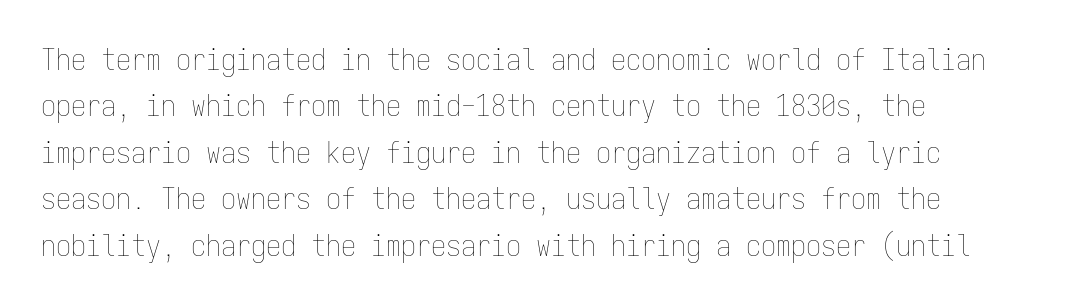
{"italic": "no", "bold": "no", "weight": "thin", "width": "condensed", "stroke_contrast": "low", "x_height": "medium", "monospaced": "yes", "underline": "no", "align": "left", "line_spacing": "normal", "line_spacing_ratio": 1.55, "letter_spacing": "normal", "letter_spacing_em": 0.0, "glyph_px": 30}
